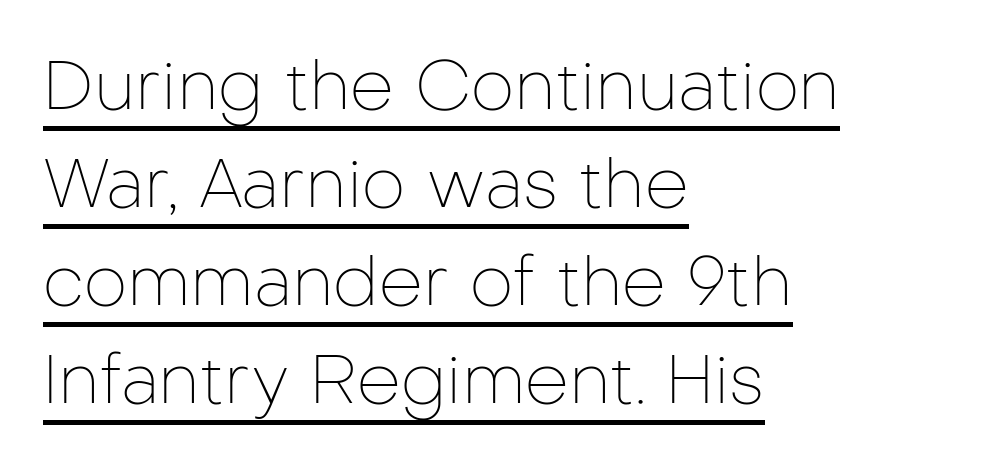
{"serif": "no", "italic": "no", "bold": "no", "weight": "thin", "width": "normal", "stroke_contrast": "low", "x_height": "medium", "monospaced": "no", "underline": "yes", "align": "left", "line_spacing": "normal", "line_spacing_ratio": 1.42, "letter_spacing": "normal", "letter_spacing_em": 0.0, "glyph_px": 69}
